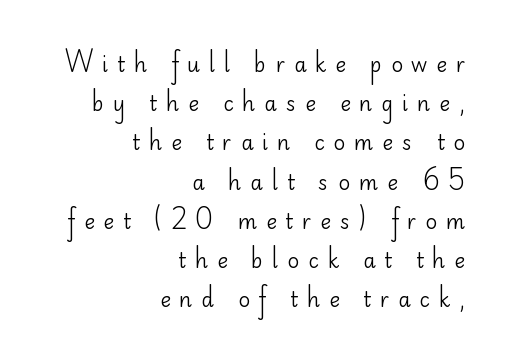
{"italic": "no", "bold": "no", "underline": "no", "align": "right", "line_spacing": "loose", "line_spacing_ratio": 1.96, "letter_spacing": "wide", "letter_spacing_em": 0.45, "glyph_px": 20}
